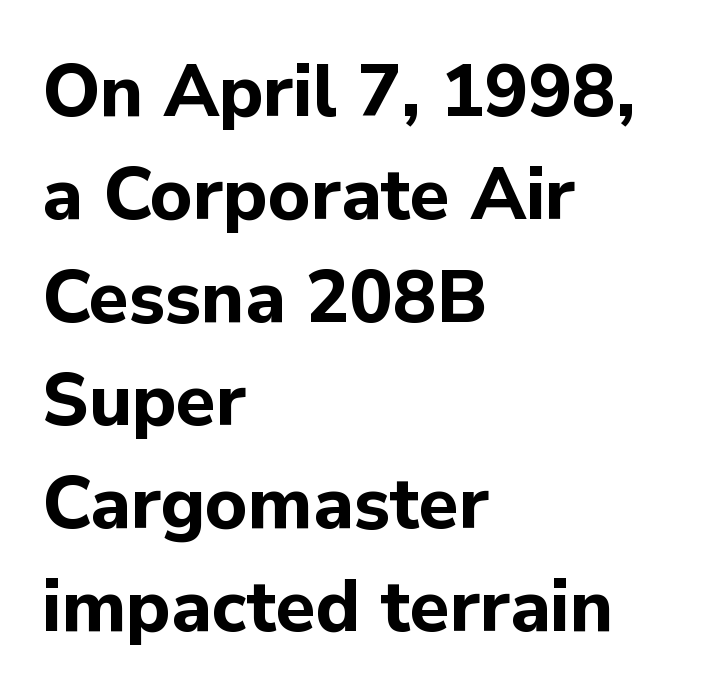
The image shows 73 px bold sans-serif type, upright; set left-aligned, normal line spacing (1.41x), normal letter spacing, not underlined; low stroke contrast and a medium x-height.
